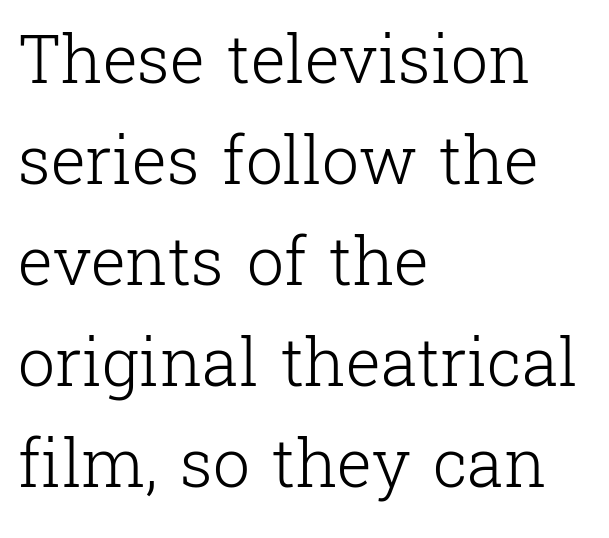
{"serif": "yes", "italic": "no", "bold": "no", "weight": "light", "width": "normal", "stroke_contrast": "low", "x_height": "medium", "monospaced": "no", "underline": "no", "align": "left", "line_spacing": "normal", "line_spacing_ratio": 1.53, "letter_spacing": "normal", "letter_spacing_em": 0.0, "glyph_px": 66}
